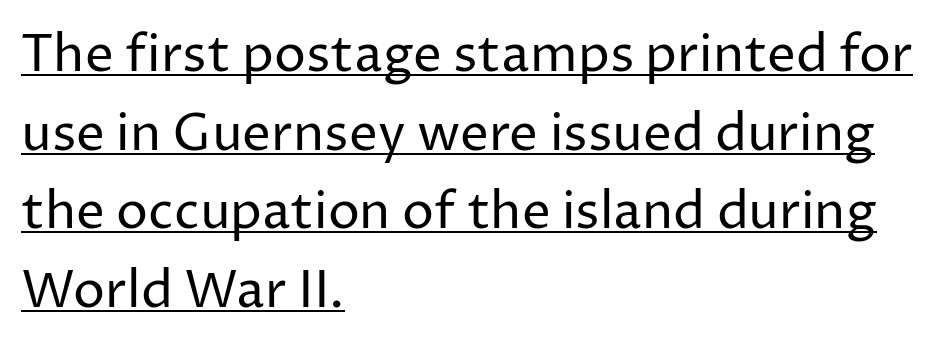
Q: Is the text bold? A: No.
Q: Is the text italic (slanted)? A: No, it is upright.
Q: Is the typeface a serif or a sans-serif typeface? A: Sans-serif.
Q: Is the text underlined? A: Yes.
Q: How is the paragraph aligned? A: Left-aligned.
Q: Is the spacing between letters normal or unusually wide? A: Normal.
Q: Is the spacing between lines tight, normal or loose? A: Normal.
Q: Width (condensed, normal, or wide)? A: Normal.
Q: Stroke contrast? A: Low.
Q: x-height? A: Medium.
Q: Monospaced? A: No.
